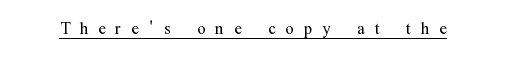
Is the stroke heavy? The answer is a plain regular-or-lighter. The rendering inserts visible extra space after every character. The font's upright variant was chosen for this text. Somebody hit Ctrl+U on this one — the words are underlined.
